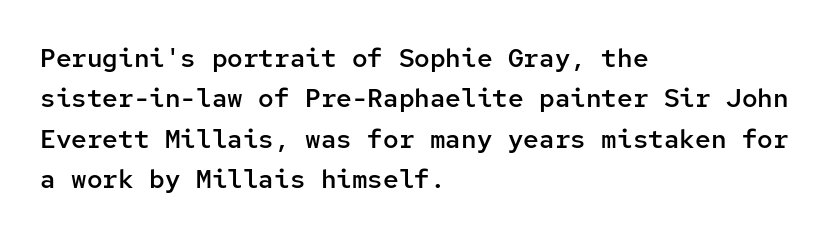
The image shows 26 px text type, upright; set left-aligned, normal line spacing (1.55x), normal letter spacing, not underlined.
